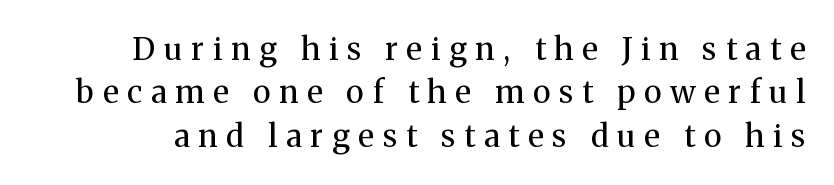
{"serif": "yes", "italic": "no", "bold": "no", "weight": "regular", "width": "normal", "stroke_contrast": "medium", "x_height": "medium", "monospaced": "no", "underline": "no", "line_spacing": "normal", "line_spacing_ratio": 1.4, "letter_spacing": "wide", "letter_spacing_em": 0.29, "glyph_px": 31}
